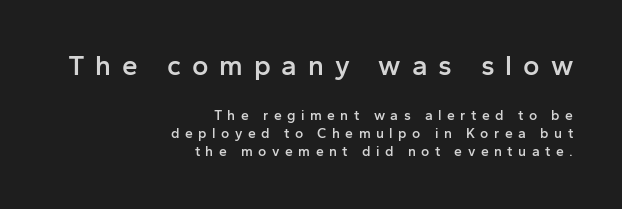
Q: Is the text bold? A: Semi-bold.
Q: Is the text italic (slanted)? A: No, it is upright.
Q: Is the typeface a serif or a sans-serif typeface? A: Sans-serif.
Q: Is the text underlined? A: No.
Q: How is the paragraph aligned? A: Right-aligned.
Q: Is the spacing between letters normal or unusually wide? A: Unusually wide.
Q: Is the spacing between lines tight, normal or loose? A: Normal.
Q: Which block of text is set in a larger size, the first (top) or the second (bottom)? A: The first (top) one.
Q: Width (condensed, normal, or wide)? A: Normal.
Q: Stroke contrast? A: Low.
Q: x-height? A: Medium.
Q: Monospaced? A: No.
